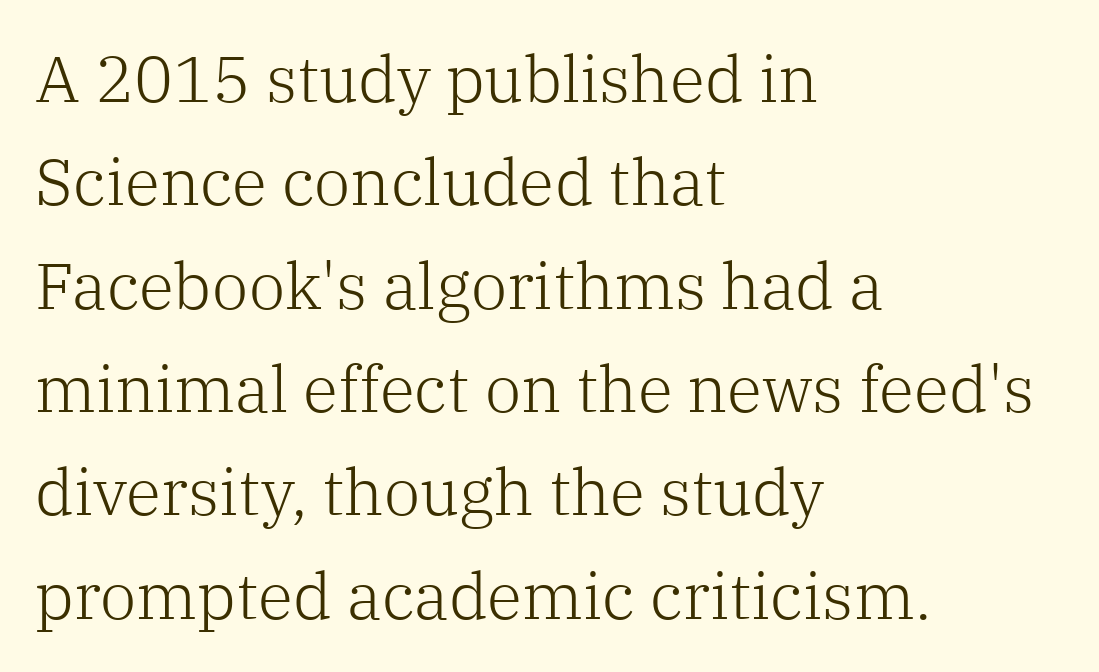
The image shows 65 px light serif type, upright; set left-aligned, normal line spacing (1.59x), normal letter spacing, not underlined; low stroke contrast and a medium x-height.
